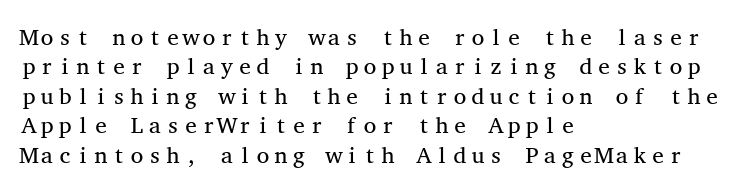
It's the straight-up-and-down kind of type. The face used here is rendered with its standard letterfit. The setting favours the left margin, as ordinary paragraphs usually do. This is not heavy type; no bold has been used. Interline gaps are of average width in this sample.
